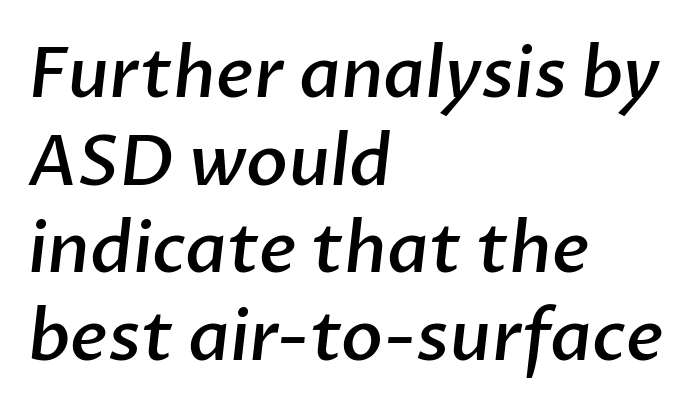
You could not count columns in this text — the font is proportionally spaced. Descenders hang freely into open space. You can tell from the bare stems that sans-serif type was used. Horizontal alignment here is leftward, the default for most running prose. These words are printed semibold, heavier than regular yet not bold.
